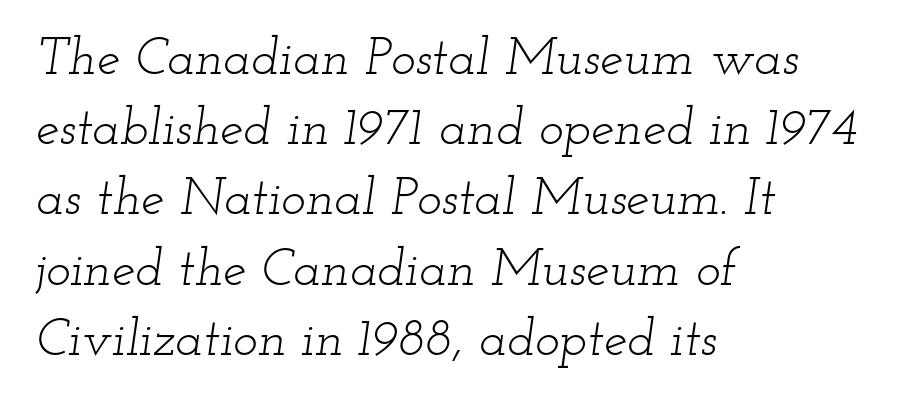
{"serif": "yes", "italic": "yes", "lean": "right", "slant_degrees": 12, "bold": "no", "weight": "light", "width": "wide", "stroke_contrast": "low", "x_height": "small", "monospaced": "no", "underline": "no", "align": "left", "line_spacing": "normal", "line_spacing_ratio": 1.35, "letter_spacing": "normal", "letter_spacing_em": 0.0, "glyph_px": 52}
